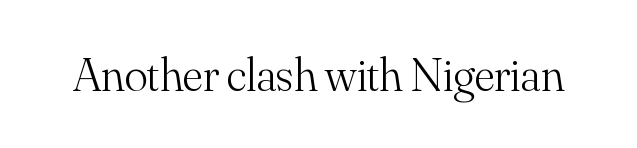
{"serif": "yes", "italic": "no", "bold": "no", "weight": "light", "width": "normal", "stroke_contrast": "medium", "x_height": "small", "monospaced": "no", "underline": "no", "letter_spacing": "normal", "letter_spacing_em": 0.0, "glyph_px": 48}
